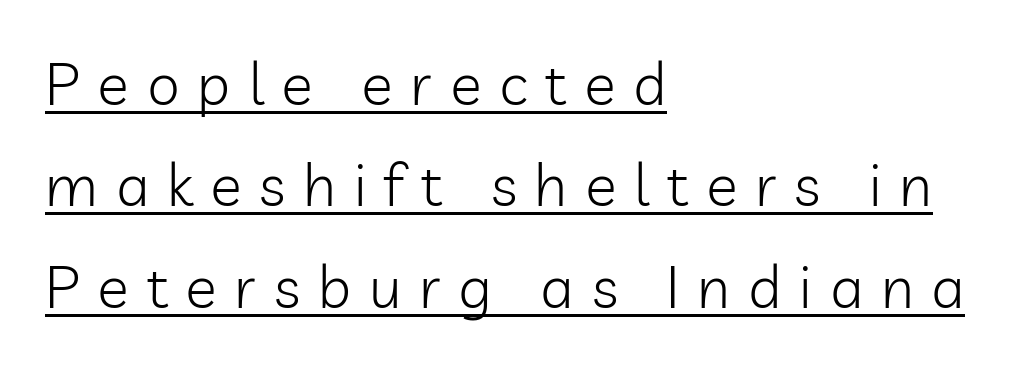
In CSS terms this would be text-align: left. Upright lettering throughout. Caption: lettering with a line underneath. The passage shown is typed in a proportional face where columns would drift. The gaps between neighbouring characters are conspicuously large.
